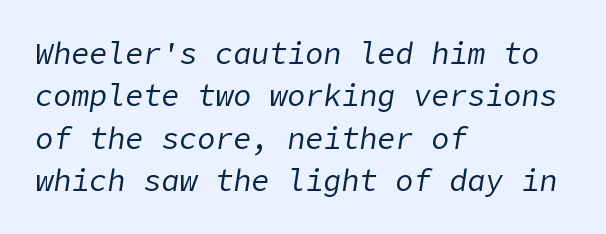
{"italic": "yes", "lean": "right", "slant_degrees": 9, "bold": "no", "weight": "regular", "width": "normal", "stroke_contrast": "low", "x_height": "medium", "underline": "no", "align": "left", "line_spacing": "normal", "line_spacing_ratio": 1.41, "letter_spacing": "normal", "letter_spacing_em": 0.0, "glyph_px": 30}
